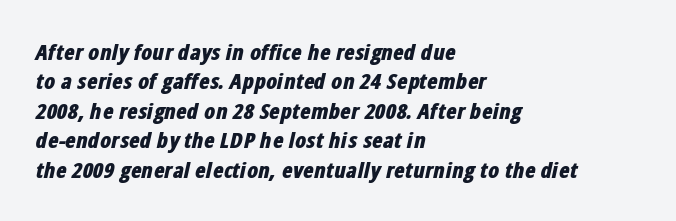
{"italic": "yes", "lean": "right", "slant_degrees": 12, "bold": "yes", "underline": "no", "align": "left", "line_spacing": "normal", "line_spacing_ratio": 1.34, "letter_spacing": "normal", "letter_spacing_em": 0.0, "glyph_px": 22}
